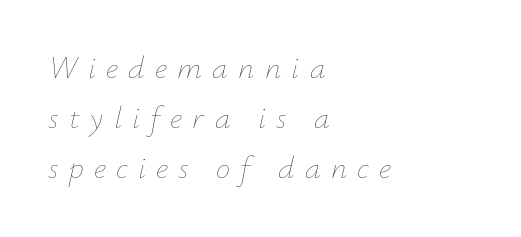
Q: Is the text bold? A: No.
Q: Is the text italic (slanted)? A: Yes, it leans right by about 12 degrees.
Q: Is the text underlined? A: No.
Q: How is the paragraph aligned? A: Left-aligned.
Q: Is the spacing between letters normal or unusually wide? A: Unusually wide.
Q: Is the spacing between lines tight, normal or loose? A: Normal.
Q: Width (condensed, normal, or wide)? A: Normal.
Q: Stroke contrast? A: Low.
Q: x-height? A: Small.
Q: Monospaced? A: No.
